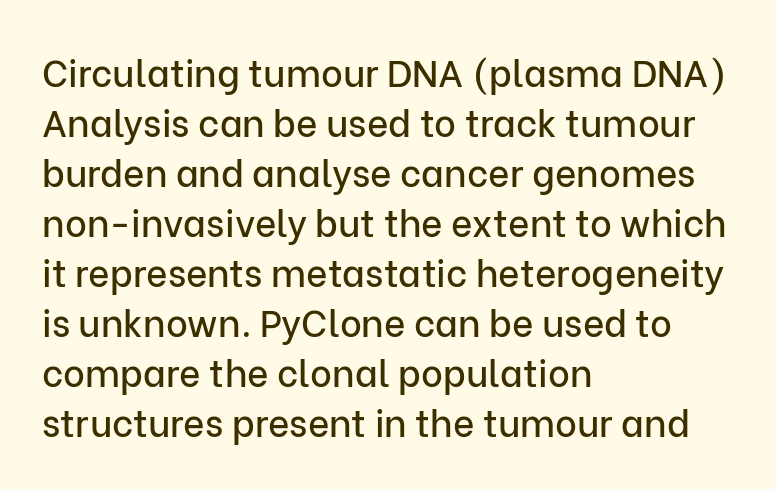
Q: Is the text italic (slanted)? A: No, it is upright.
Q: Is the typeface a serif or a sans-serif typeface? A: Sans-serif.
Q: Is the text underlined? A: No.
Q: How is the paragraph aligned? A: Left-aligned.
Q: Is the spacing between letters normal or unusually wide? A: Normal.
Q: Is the spacing between lines tight, normal or loose? A: Normal.
Q: Width (condensed, normal, or wide)? A: Normal.
Q: Stroke contrast? A: Low.
Q: x-height? A: Medium.
Q: Monospaced? A: No.
